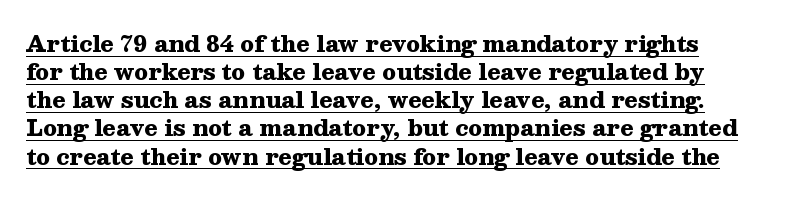
The image shows 22 px bold type, upright; set normal line spacing (1.28x), normal letter spacing, underlined.
